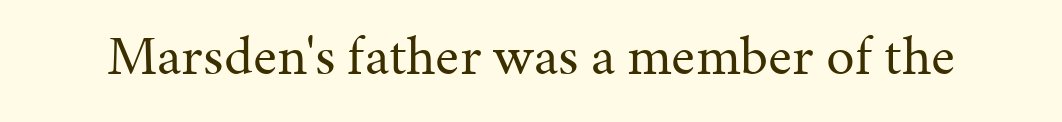
{"serif": "yes", "italic": "no", "bold": "no", "weight": "regular", "width": "normal", "stroke_contrast": "medium", "x_height": "medium", "monospaced": "no", "underline": "no", "letter_spacing": "normal", "letter_spacing_em": 0.0, "glyph_px": 57}
